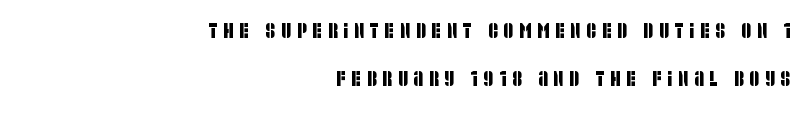
Typeset ragged left — the right edge is the straight one. Each new line begins a long way beneath the previous one. Letter spacing: wide. Decoration check: the copy has no underline.
